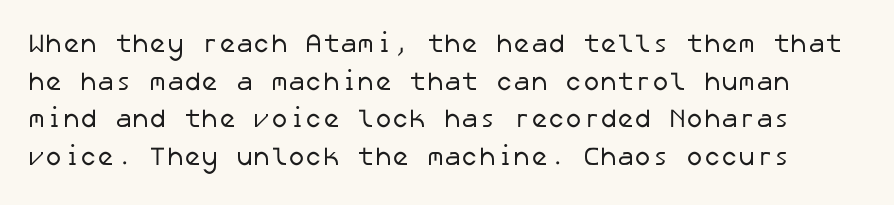
Each row of text sits above clean, open space. Caption: standard tracking, unaltered. Honestly, the row spacing looks completely unremarkable. The letterforms sit at book weight or below.
